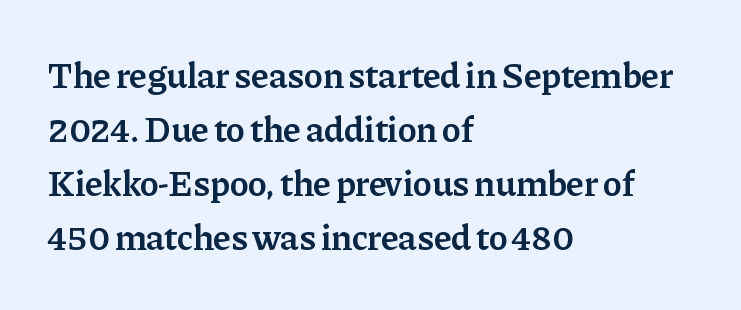
The image shows 36 px semibold serif type, upright; set left-aligned, normal line spacing (1.5x), normal letter spacing, not underlined; low stroke contrast and a medium x-height.
